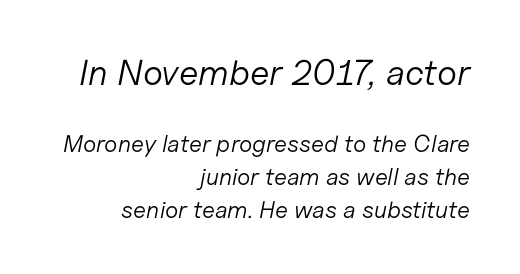
The image shows 36 px light type, italic (leaning right); set right-aligned, normal line spacing (1.37x), normal letter spacing, not underlined; the first (top) block is 1.5x larger; low stroke contrast and a medium x-height.
